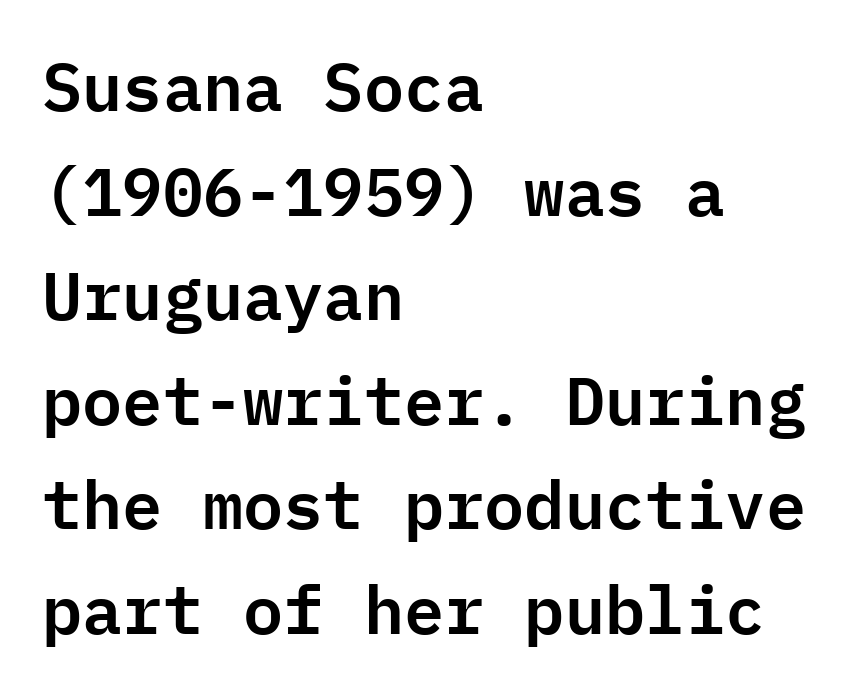
Q: Is the text italic (slanted)? A: No, it is upright.
Q: Is the typeface a serif or a sans-serif typeface? A: Sans-serif.
Q: Is the text underlined? A: No.
Q: How is the paragraph aligned? A: Left-aligned.
Q: Is the spacing between letters normal or unusually wide? A: Normal.
Q: Is the spacing between lines tight, normal or loose? A: Normal.
Q: Width (condensed, normal, or wide)? A: Normal.
Q: Stroke contrast? A: Low.
Q: x-height? A: Medium.
Q: Monospaced? A: Yes.
